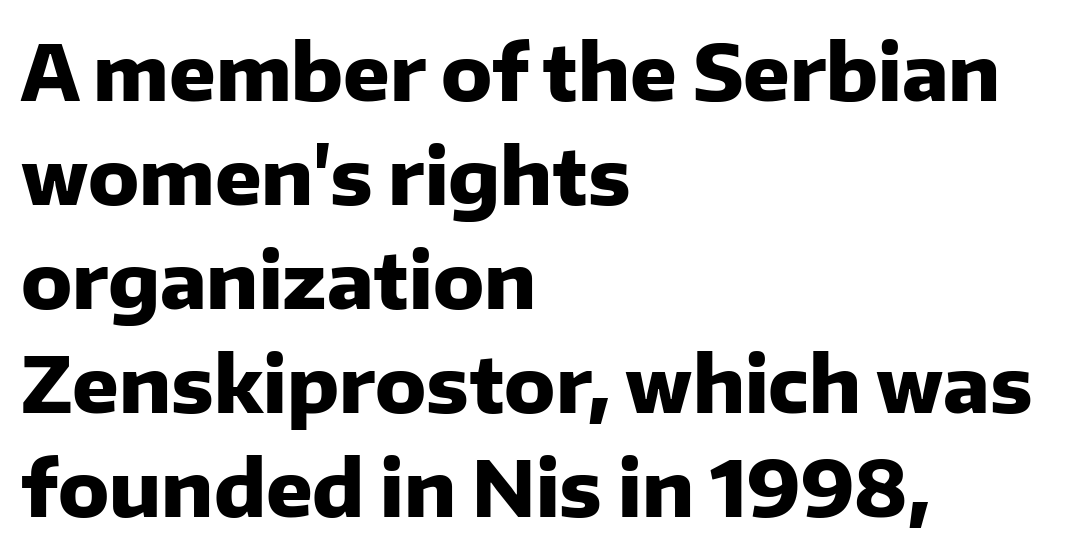
Weight: bold. A typesetter would label this face a sans. The rag falls on the right side of this text block. It's the straight-up-and-down kind of type.
